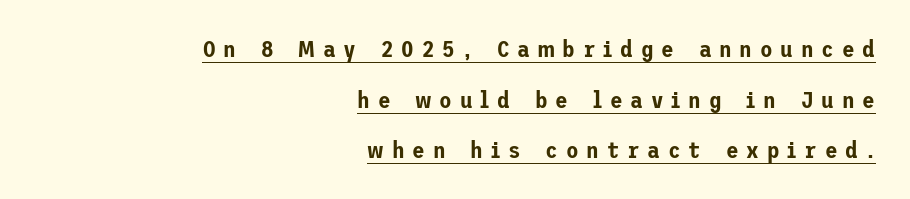
The image shows 23 px text type, upright; set right-aligned, loose line spacing (2.2x), unusually wide letter spacing (+0.34 em), underlined.
